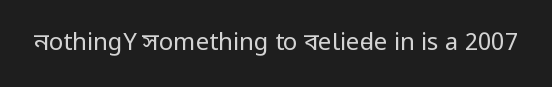
{"italic": "no", "bold": "no", "underline": "no", "letter_spacing": "normal", "letter_spacing_em": 0.0, "glyph_px": 24}
